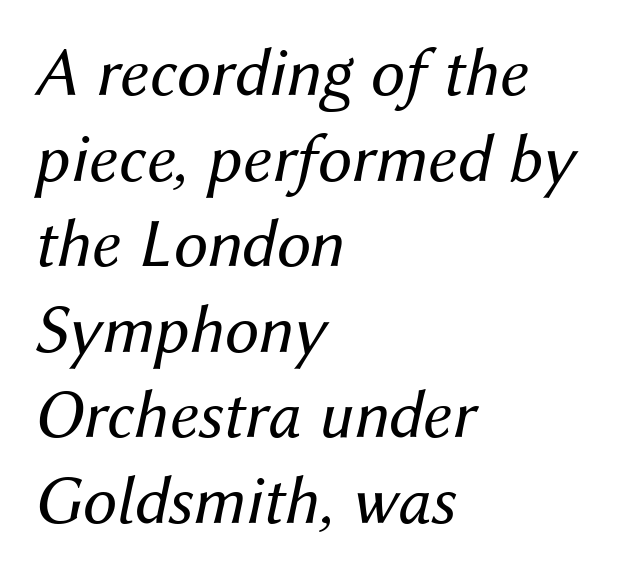
The image shows 69 px regular-weight type, italic (leaning right); set left-aligned, line spacing 1.24x, normal letter spacing, not underlined; medium stroke contrast and a medium x-height.
